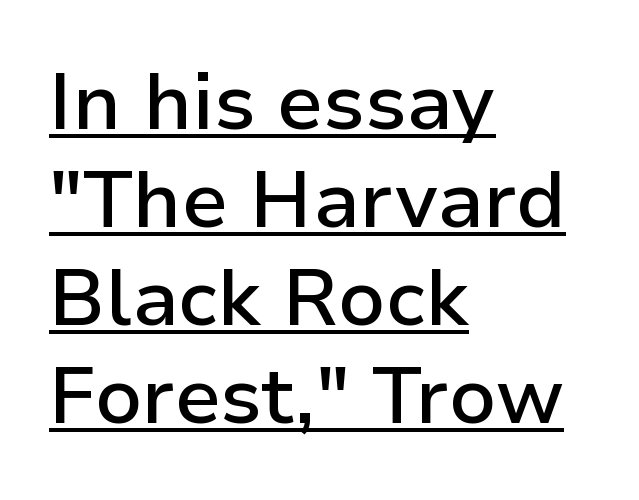
{"serif": "no", "italic": "no", "bold": "semi", "weight": "semibold", "width": "normal", "stroke_contrast": "low", "x_height": "medium", "monospaced": "no", "underline": "yes", "align": "left", "line_spacing_ratio": 1.24, "letter_spacing": "normal", "letter_spacing_em": 0.0, "glyph_px": 79}
